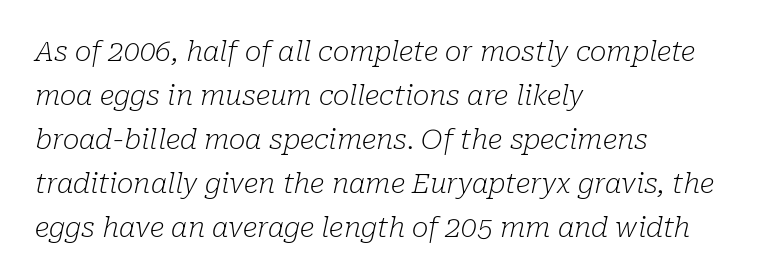
Q: Is the text bold? A: No.
Q: Is the text italic (slanted)? A: Yes, it leans right by about 10 degrees.
Q: Is the typeface a serif or a sans-serif typeface? A: Serif.
Q: Is the text underlined? A: No.
Q: How is the paragraph aligned? A: Left-aligned.
Q: Is the spacing between letters normal or unusually wide? A: Normal.
Q: Is the spacing between lines tight, normal or loose? A: Normal.
Q: Width (condensed, normal, or wide)? A: Normal.
Q: Stroke contrast? A: Low.
Q: x-height? A: Medium.
Q: Monospaced? A: No.
